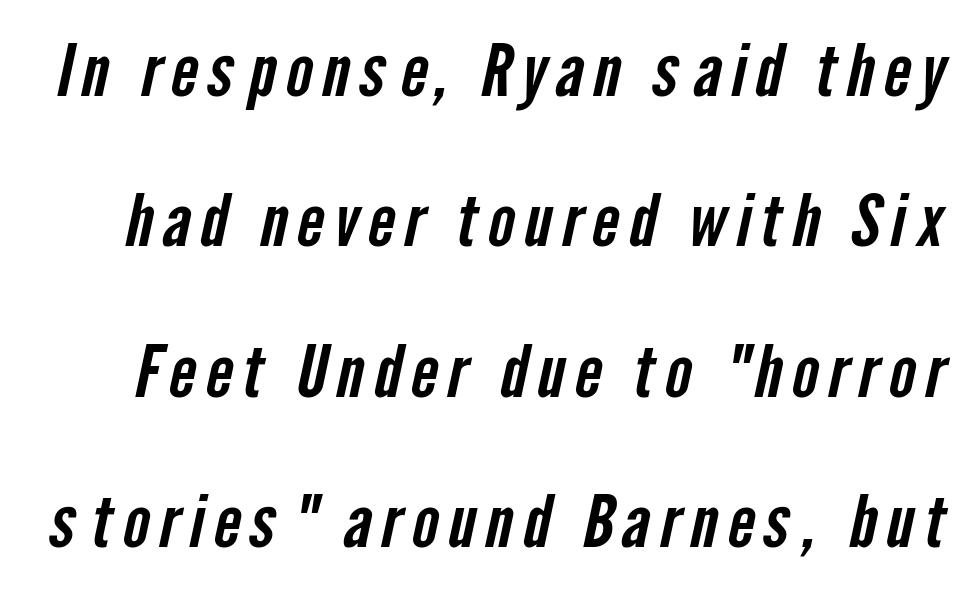
The image shows 72 px condensed sans-serif type; set loose line spacing (2.09x), not underlined; low stroke contrast and a medium x-height.
